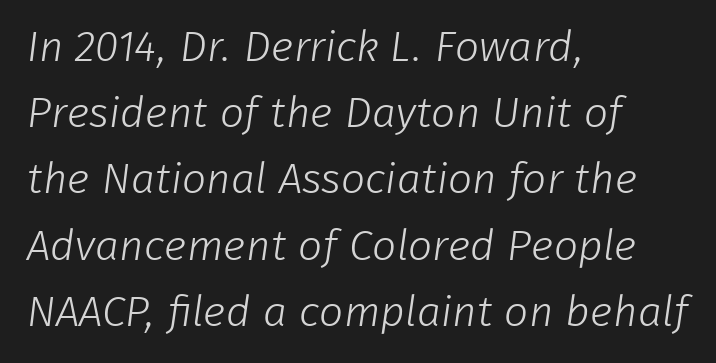
Q: Is the text bold? A: No.
Q: Is the typeface a serif or a sans-serif typeface? A: Sans-serif.
Q: Is the text underlined? A: No.
Q: How is the paragraph aligned? A: Left-aligned.
Q: Is the spacing between letters normal or unusually wide? A: Normal.
Q: Is the spacing between lines tight, normal or loose? A: Normal.
Q: Width (condensed, normal, or wide)? A: Normal.
Q: Stroke contrast? A: Low.
Q: x-height? A: Medium.
Q: Monospaced? A: No.
